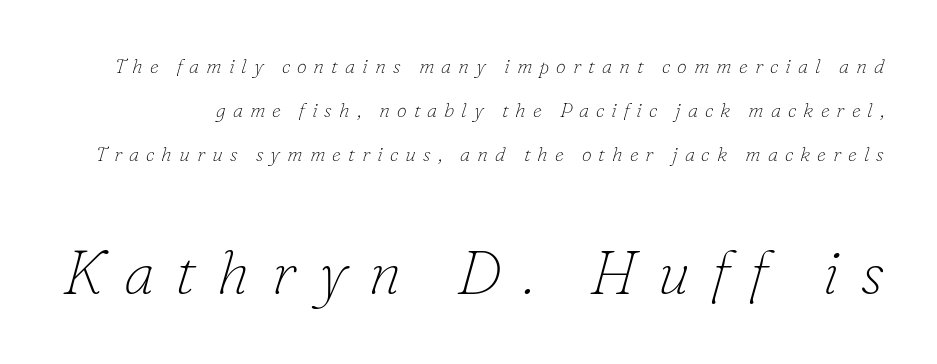
{"serif": "yes", "italic": "yes", "lean": "right", "slant_degrees": 16, "bold": "no", "weight": "thin", "width": "normal", "stroke_contrast": "low", "x_height": "small", "monospaced": "no", "underline": "no", "line_spacing": "loose", "line_spacing_ratio": 2.21, "letter_spacing": "wide", "letter_spacing_em": 0.35, "larger_block": "second", "size_ratio": 3.05, "glyph_px": 61}
